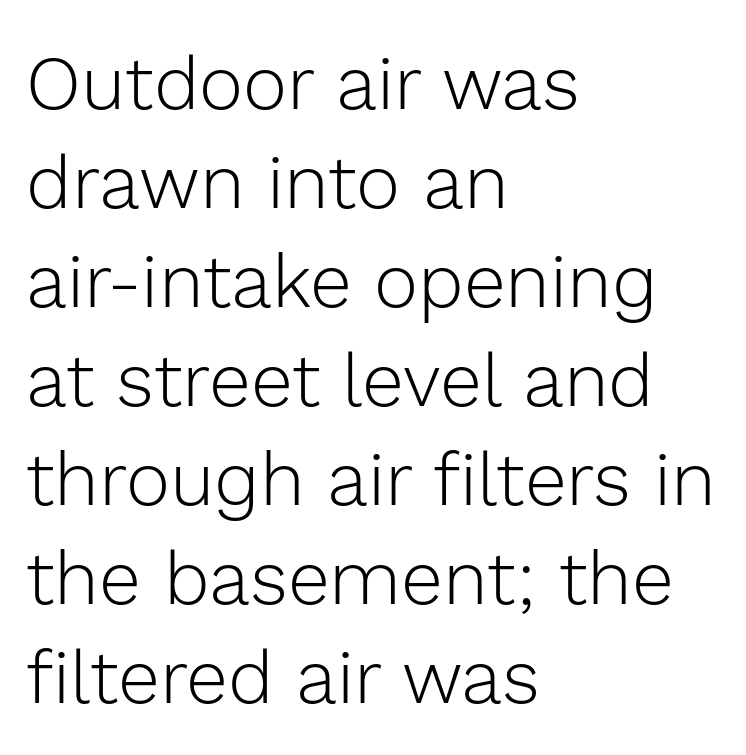
The image shows 75 px light sans-serif type, upright; set left-aligned, normal line spacing (1.32x), normal letter spacing, not underlined; a medium x-height.
